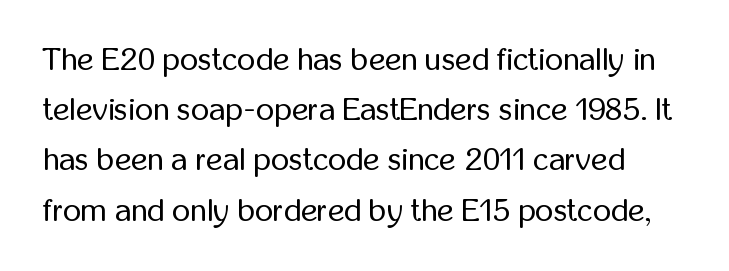
To sum up the face: it is a sans, with no serifs. The rendering uses natural spacing where letterforms have individual widths. The passage shown is not underscored anywhere. Unlike italic type, these characters show no tilt at all. Honestly, the row spacing looks completely unremarkable. Compared with a typical body face, this is equally light or lighter still.
